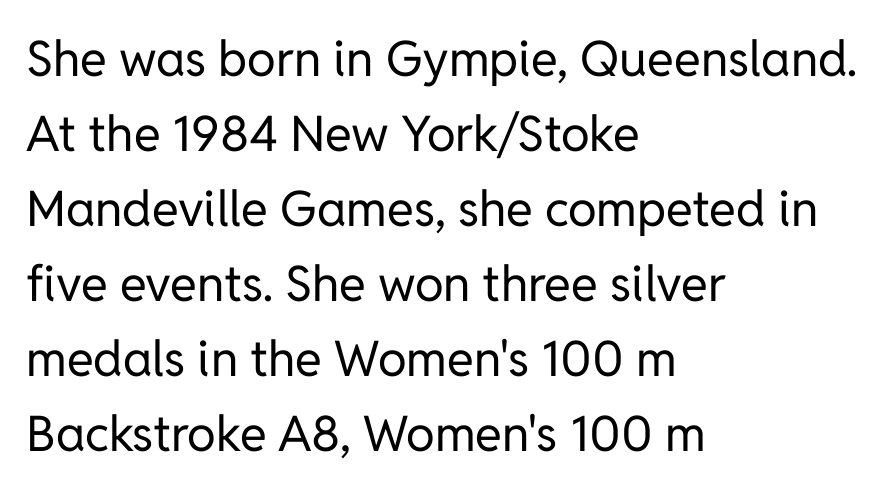
{"serif": "no", "italic": "no", "bold": "no", "weight": "regular", "width": "normal", "stroke_contrast": "low", "x_height": "medium", "monospaced": "no", "underline": "no", "align": "left", "line_spacing": "normal", "line_spacing_ratio": 1.53, "letter_spacing": "normal", "letter_spacing_em": 0.0, "glyph_px": 49}
